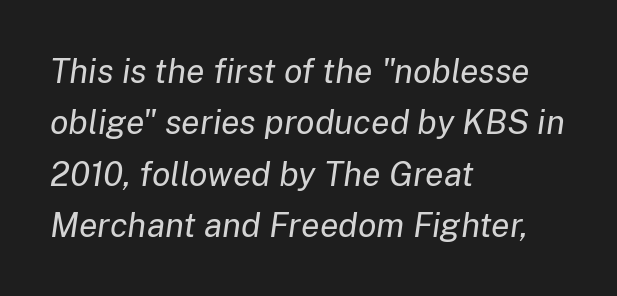
{"italic": "yes", "lean": "right", "slant_degrees": 8, "bold": "no", "weight": "regular", "width": "normal", "stroke_contrast": "low", "x_height": "medium", "monospaced": "no", "underline": "no", "align": "left", "line_spacing": "normal", "line_spacing_ratio": 1.51, "letter_spacing": "normal", "letter_spacing_em": 0.0, "glyph_px": 34}
